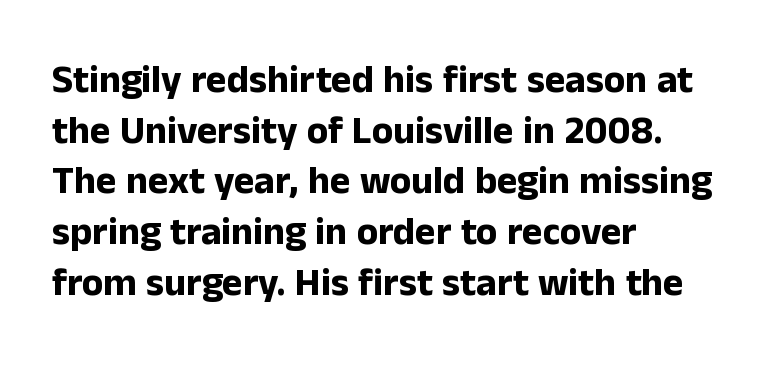
Bold? Absolutely — the strokes are thick and heavy. The designer left line spacing at the default. Looks like regular typesetting: each glyph gets only the width it needs. You could call the tracking neutral — neither tight nor loose.
